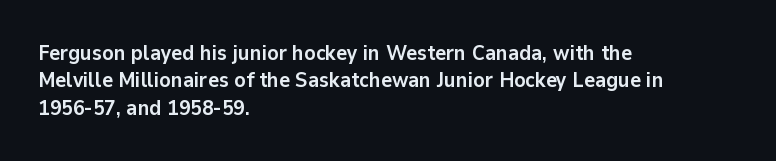
{"italic": "no", "bold": "yes", "underline": "no", "align": "left", "line_spacing": "normal", "line_spacing_ratio": 1.3, "letter_spacing": "normal", "letter_spacing_em": 0.0, "glyph_px": 21}
